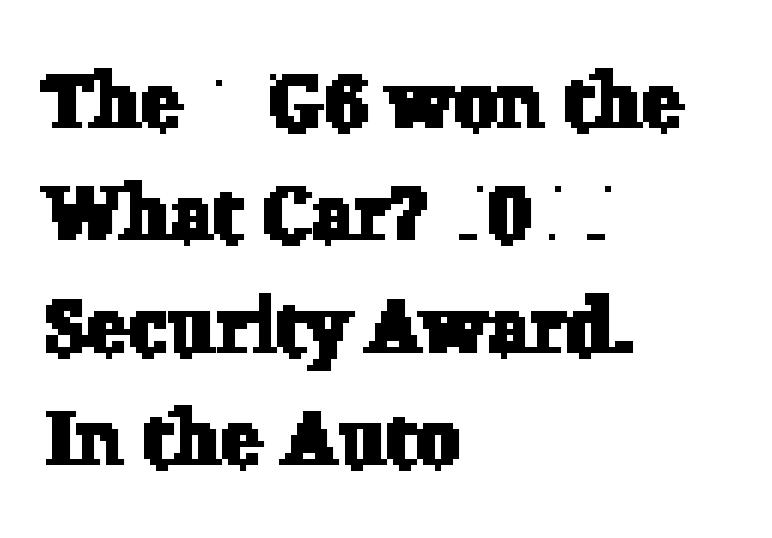
The image shows 78 px serif type; set left-aligned, normal line spacing (1.44x), normal letter spacing, not underlined; low stroke contrast and a medium x-height.
